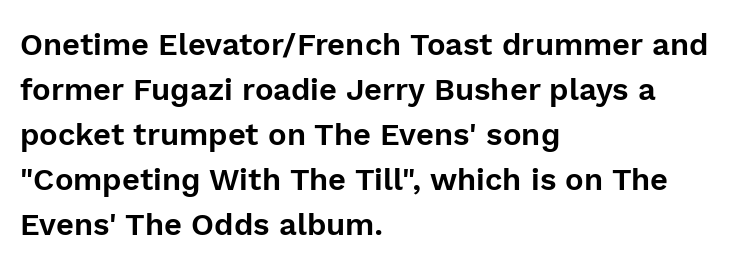
Upright lettering throughout. Leading matches the norm, producing a regular column. Serifs: no, the terminals of the letterforms are clean. A classic flush-left, rag-right setting is used for this passage. Characters follow at the spacing the type designer built in.
